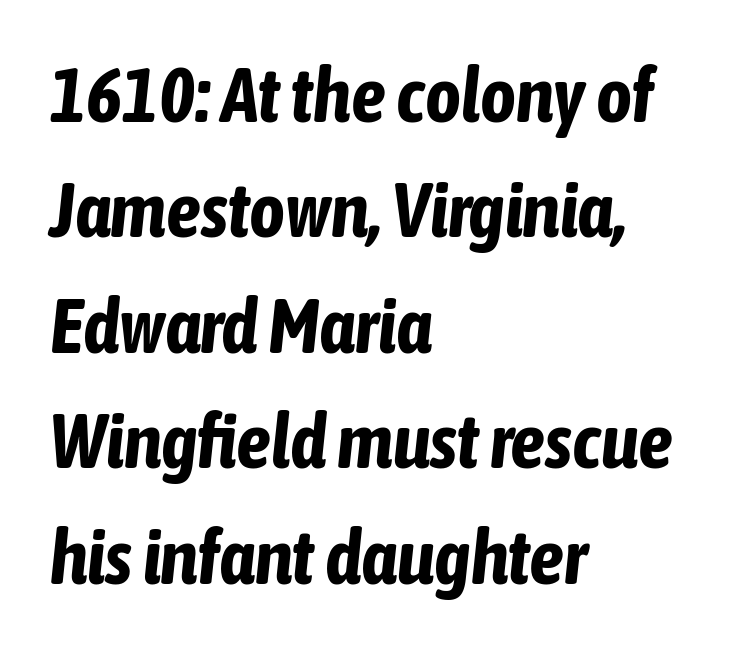
The letters advance in unequal steps, a hallmark of proportional type. Weight check: bold — yes, fully. Designer's note — italics engaged. The lines are quadded left. Each new line begins a customary step beneath the previous one. Is the letter spacing exaggerated? No — it looks like the ordinary default.
